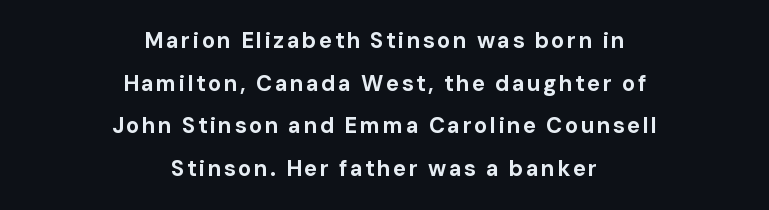
{"italic": "no", "bold": "yes", "underline": "no", "align": "center", "line_spacing": "loose", "line_spacing_ratio": 1.94, "glyph_px": 22}
